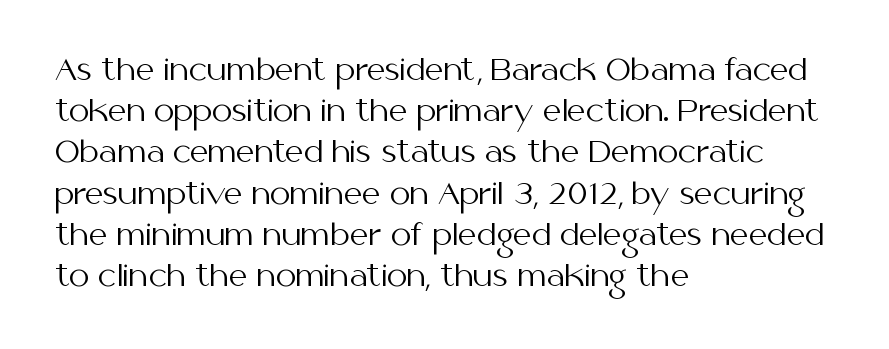
Successive baselines arrive at the customary interval. The passage shown is not bold in any degree. Looks like regular typesetting: each glyph gets only the width it needs. If you drew a line through each stem, it would be perfectly vertical.
